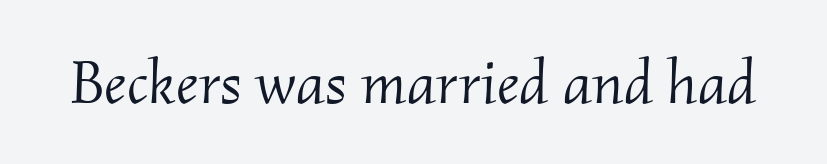
Q: Is the text bold? A: No.
Q: Is the text italic (slanted)? A: Yes, it leans right by about 2 degrees.
Q: Is the typeface a serif or a sans-serif typeface? A: Serif.
Q: Is the text underlined? A: No.
Q: Is the spacing between letters normal or unusually wide? A: Normal.
Q: Width (condensed, normal, or wide)? A: Normal.
Q: Stroke contrast? A: Medium.
Q: x-height? A: Small.
Q: Monospaced? A: No.
